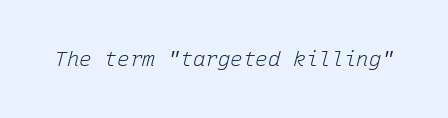
Q: Is the text bold? A: No.
Q: Is the text italic (slanted)? A: Yes, it leans right by about 15 degrees.
Q: Is the text underlined? A: No.
Q: Is the spacing between letters normal or unusually wide? A: Normal.
